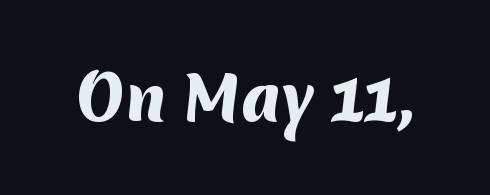
Q: Is the text bold? A: Yes.
Q: Is the typeface a serif or a sans-serif typeface? A: Sans-serif.
Q: Is the text underlined? A: No.
Q: Is the spacing between letters normal or unusually wide? A: Normal.
Q: Width (condensed, normal, or wide)? A: Normal.
Q: Stroke contrast? A: Medium.
Q: x-height? A: Medium.
Q: Monospaced? A: No.
